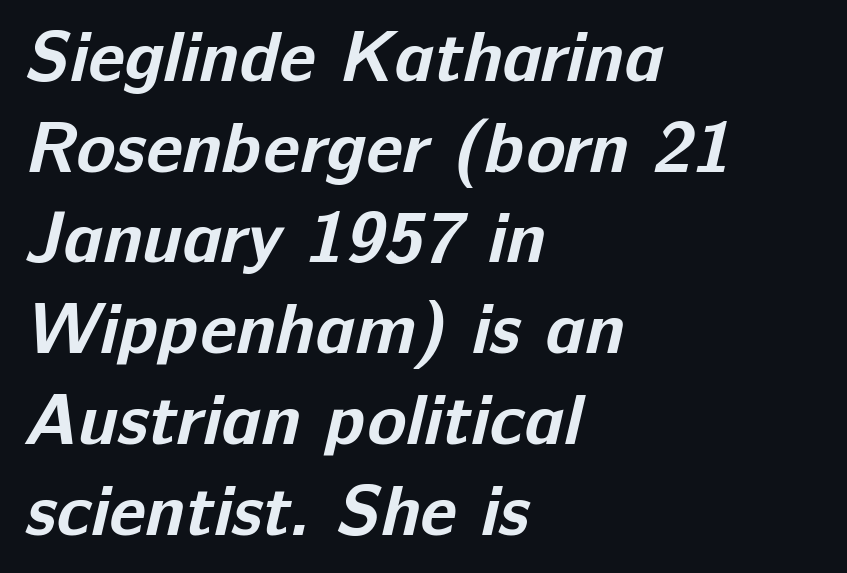
The image shows 72 px bold sans-serif type; set left-aligned, normal line spacing (1.26x), normal letter spacing, not underlined; low stroke contrast and a medium x-height.
